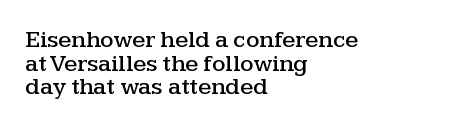
How would I describe the line gaps? Narrow and economical. No italicization has been applied; the sample stays upright. Descenders are the only things crossing below the line. Nobody touched the tracking dial on this one. Each line starts at the same left margin while the right side varies.
